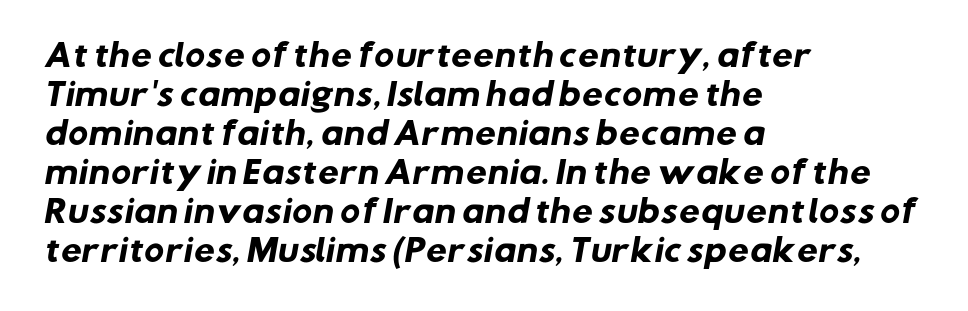
Q: Is the text bold? A: Yes.
Q: Is the typeface a serif or a sans-serif typeface? A: Sans-serif.
Q: Is the text underlined? A: No.
Q: How is the paragraph aligned? A: Left-aligned.
Q: Is the spacing between letters normal or unusually wide? A: Normal.
Q: Is the spacing between lines tight, normal or loose? A: Normal.
Q: Width (condensed, normal, or wide)? A: Normal.
Q: Stroke contrast? A: Low.
Q: x-height? A: Medium.
Q: Monospaced? A: No.
